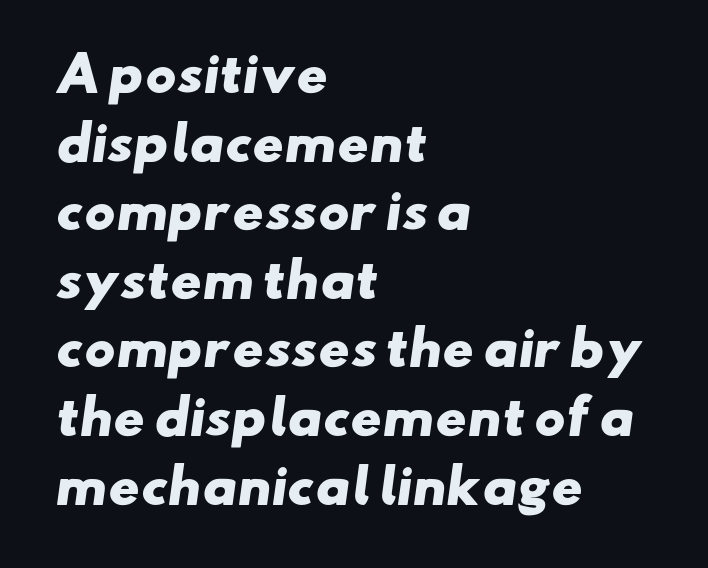
Q: Is the text bold? A: Yes.
Q: Is the typeface a serif or a sans-serif typeface? A: Sans-serif.
Q: Is the text underlined? A: No.
Q: How is the paragraph aligned? A: Left-aligned.
Q: Is the spacing between letters normal or unusually wide? A: Normal.
Q: Is the spacing between lines tight, normal or loose? A: Normal.
Q: Width (condensed, normal, or wide)? A: Wide.
Q: Stroke contrast? A: Low.
Q: x-height? A: Small.
Q: Monospaced? A: No.
